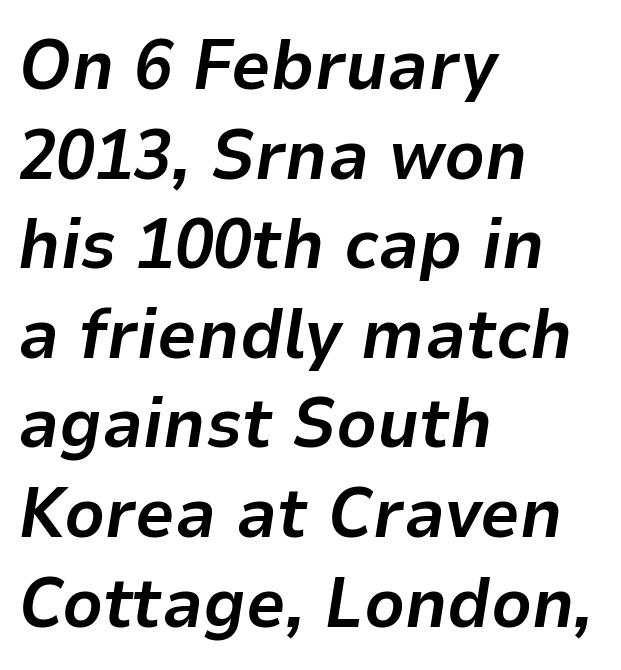
The space directly below the letters is spotless. Heavy-handed strokes throughout: this text is bold. The text carries the slant typical of an italic or oblique font. What stands out about the letter spacing? Nothing — it is the standard amount. Line spacing here is normal.
